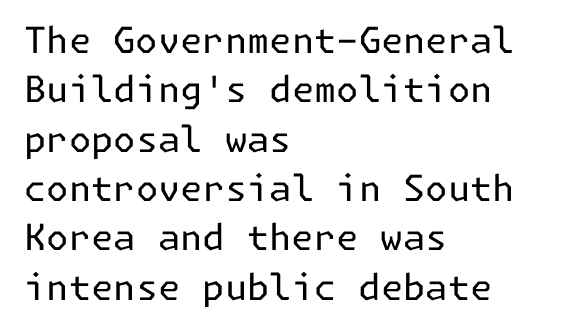
Q: Is the text bold? A: No.
Q: Is the text italic (slanted)? A: No, it is upright.
Q: Is the typeface a serif or a sans-serif typeface? A: Sans-serif.
Q: Is the text underlined? A: No.
Q: How is the paragraph aligned? A: Left-aligned.
Q: Is the spacing between letters normal or unusually wide? A: Normal.
Q: Is the spacing between lines tight, normal or loose? A: Normal.
Q: Width (condensed, normal, or wide)? A: Normal.
Q: Stroke contrast? A: Low.
Q: x-height? A: Medium.
